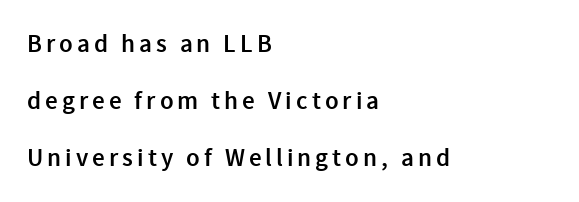
Q: Is the text bold? A: Semi-bold.
Q: Is the text italic (slanted)? A: No, it is upright.
Q: Is the text underlined? A: No.
Q: How is the paragraph aligned? A: Left-aligned.
Q: Is the spacing between lines tight, normal or loose? A: Loose.
